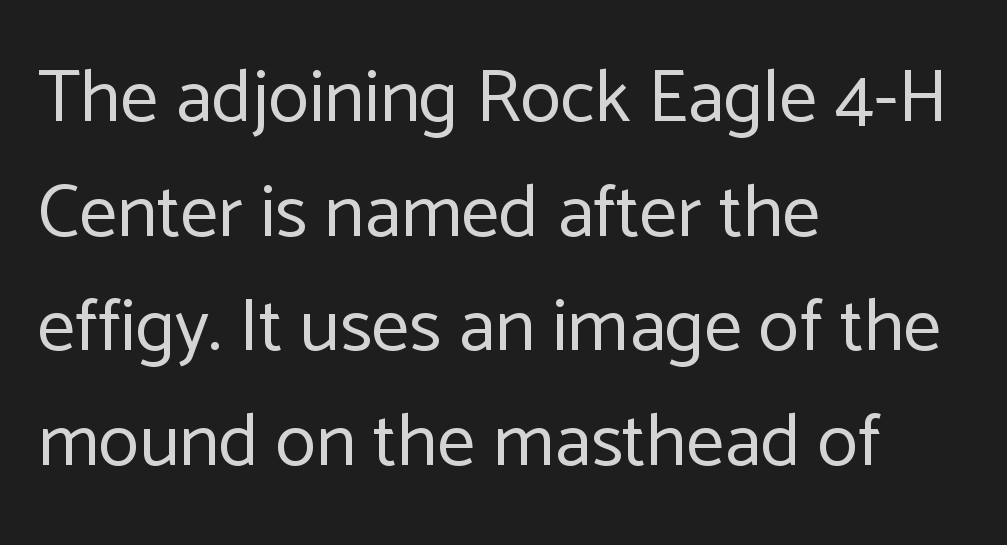
The image shows 75 px regular-weight sans-serif type, upright; set left-aligned, normal line spacing (1.53x), normal letter spacing, not underlined; low stroke contrast and a medium x-height.
